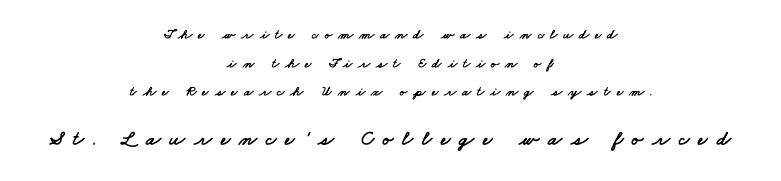
{"underline": "no", "align": "center", "line_spacing": "loose", "line_spacing_ratio": 2.04, "letter_spacing": "wide", "letter_spacing_em": 0.42, "larger_block": "second", "size_ratio": 1.5, "glyph_px": 21}
